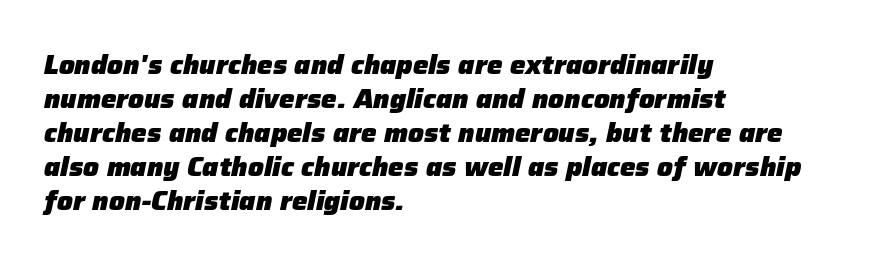
Q: Is the text bold? A: Yes.
Q: Is the text italic (slanted)? A: Yes, it leans right by about 12 degrees.
Q: Is the text underlined? A: No.
Q: How is the paragraph aligned? A: Left-aligned.
Q: Is the spacing between letters normal or unusually wide? A: Normal.
Q: Is the spacing between lines tight, normal or loose? A: Normal.
